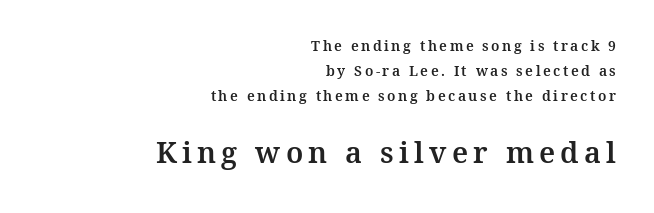
Q: Is the text italic (slanted)? A: No, it is upright.
Q: Is the typeface a serif or a sans-serif typeface? A: Serif.
Q: Is the text underlined? A: No.
Q: How is the paragraph aligned? A: Right-aligned.
Q: Which block of text is set in a larger size, the first (top) or the second (bottom)? A: The second (bottom) one.
Q: Width (condensed, normal, or wide)? A: Normal.
Q: Stroke contrast? A: Medium.
Q: x-height? A: Medium.
Q: Monospaced? A: No.
